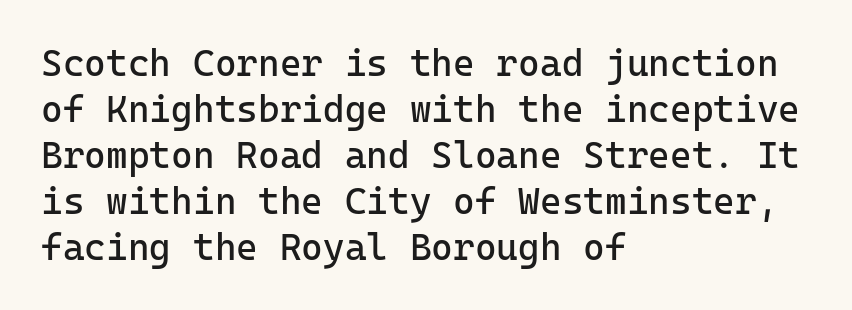
Q: Is the text bold? A: No.
Q: Is the text italic (slanted)? A: No, it is upright.
Q: Is the typeface a serif or a sans-serif typeface? A: Sans-serif.
Q: Is the text underlined? A: No.
Q: How is the paragraph aligned? A: Left-aligned.
Q: Is the spacing between letters normal or unusually wide? A: Normal.
Q: Width (condensed, normal, or wide)? A: Normal.
Q: Stroke contrast? A: Low.
Q: x-height? A: Medium.
Q: Monospaced? A: Yes.
